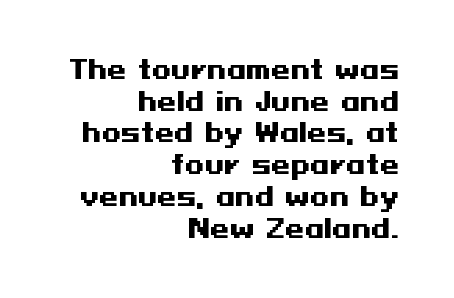
{"italic": "no", "bold": "yes", "underline": "no", "align": "right", "line_spacing": "normal", "line_spacing_ratio": 1.27, "letter_spacing": "normal", "letter_spacing_em": 0.0, "glyph_px": 25}
